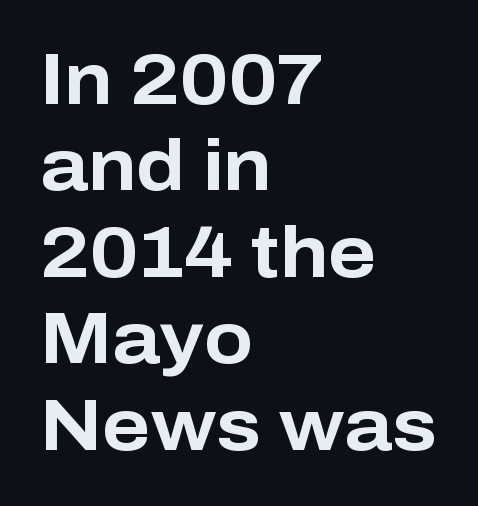
Varying glyph widths throughout — classic text-font behaviour. Each line starts at the same left margin while the right side varies. Serifs: no, the terminals of the letterforms are clean. Glance below the letters and you will spot only blank space.
